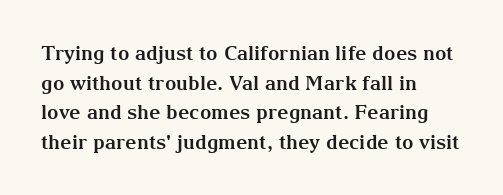
The image shows 20 px bold type, upright; set left-aligned, normal line spacing (1.48x), normal letter spacing, not underlined.
